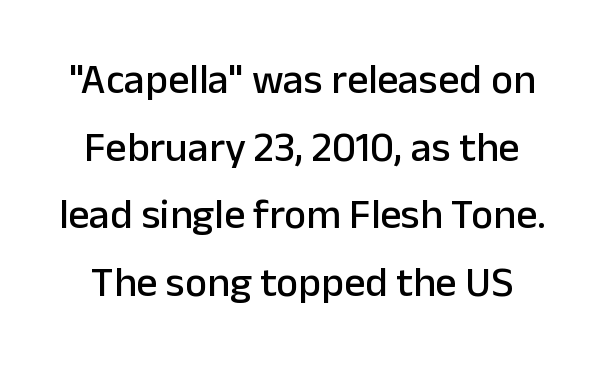
{"serif": "no", "italic": "no", "width": "normal", "stroke_contrast": "low", "x_height": "medium", "monospaced": "no", "underline": "no", "line_spacing": "normal", "line_spacing_ratio": 1.61, "letter_spacing": "normal", "letter_spacing_em": 0.0, "glyph_px": 42}
